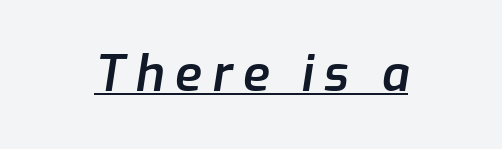
{"italic": "yes", "lean": "right", "slant_degrees": 9, "bold": "semi", "weight": "semibold", "width": "normal", "stroke_contrast": "low", "x_height": "medium", "monospaced": "no", "underline": "yes", "align": "center", "letter_spacing": "wide", "letter_spacing_em": 0.21, "glyph_px": 49}
